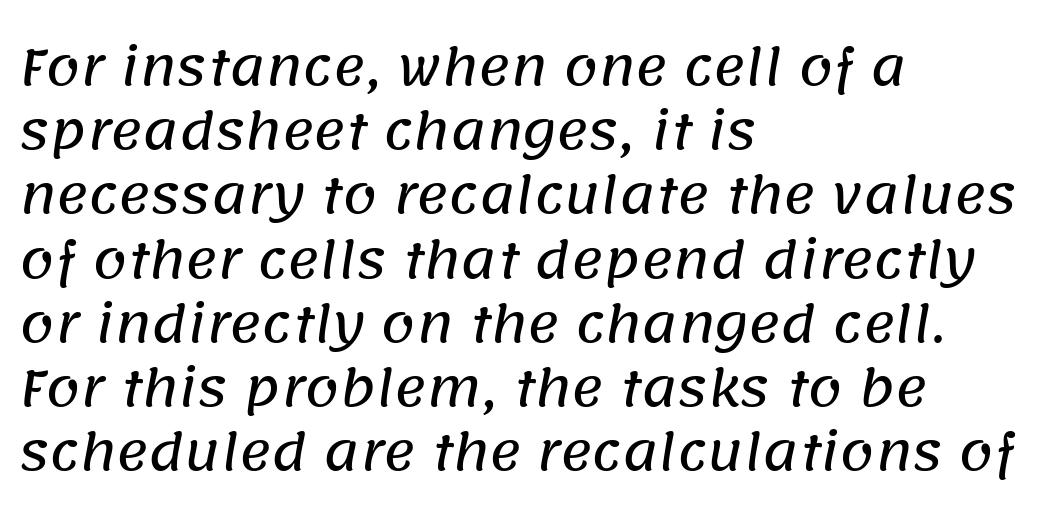
The vertical gap from one line to the next is medium. Quick note: underline off. Short and long lines alike share a common starting point at left. A typesetter would label this face a sans.
